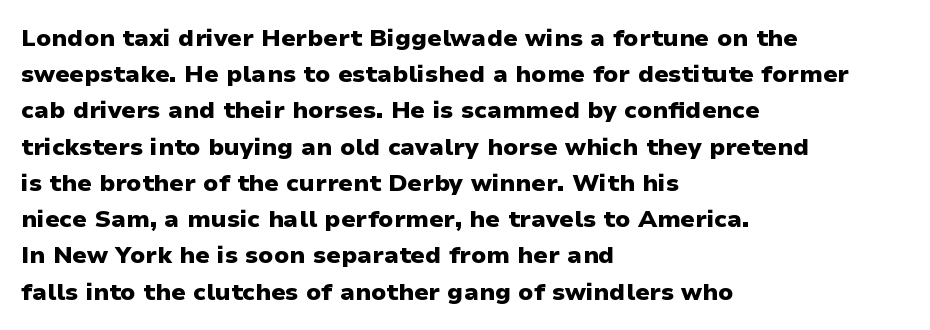
The image shows 24 px bold type, upright; set left-aligned, normal line spacing (1.51x), normal letter spacing, not underlined.
